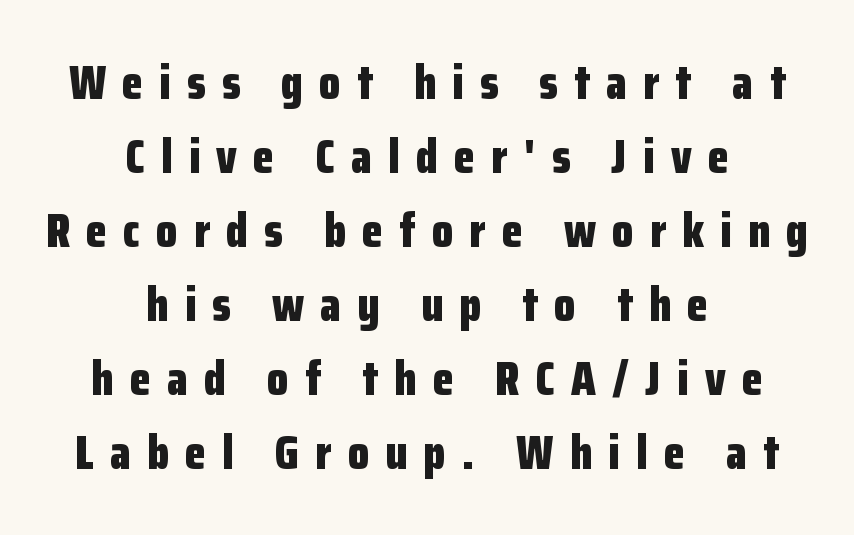
{"serif": "no", "italic": "no", "bold": "yes", "weight": "bold", "width": "condensed", "stroke_contrast": "low", "x_height": "medium", "monospaced": "no", "underline": "no", "align": "center", "line_spacing": "normal", "line_spacing_ratio": 1.54, "letter_spacing": "wide", "letter_spacing_em": 0.34, "glyph_px": 48}
